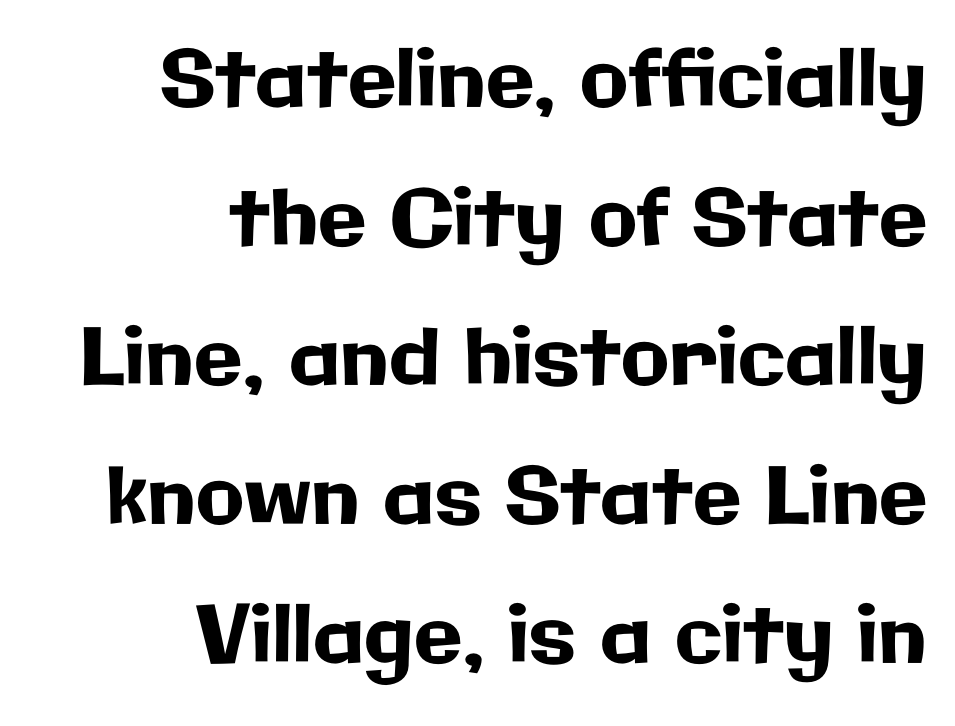
The image shows 79 px sans-serif type, upright; set right-aligned, line spacing 1.76x, normal letter spacing, not underlined; low stroke contrast and a medium x-height.
